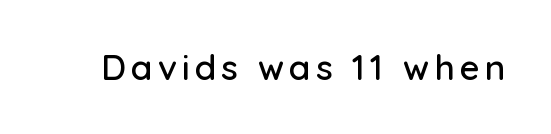
{"serif": "no", "italic": "no", "width": "normal", "stroke_contrast": "low", "x_height": "medium", "monospaced": "no", "underline": "no", "glyph_px": 35}
